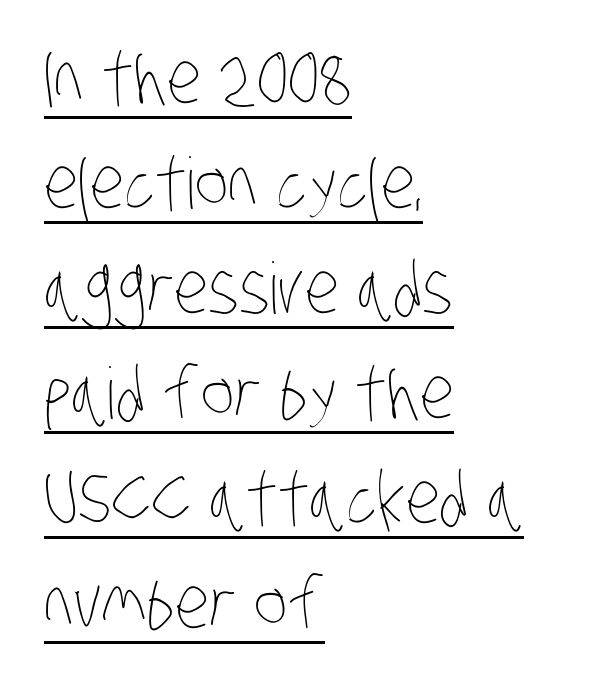
No extra tracking has been applied to these lines. Looks like regular typesetting: each glyph gets only the width it needs. The weight would be labelled regular, book, light, or lighter still. Quick note: underline on.
